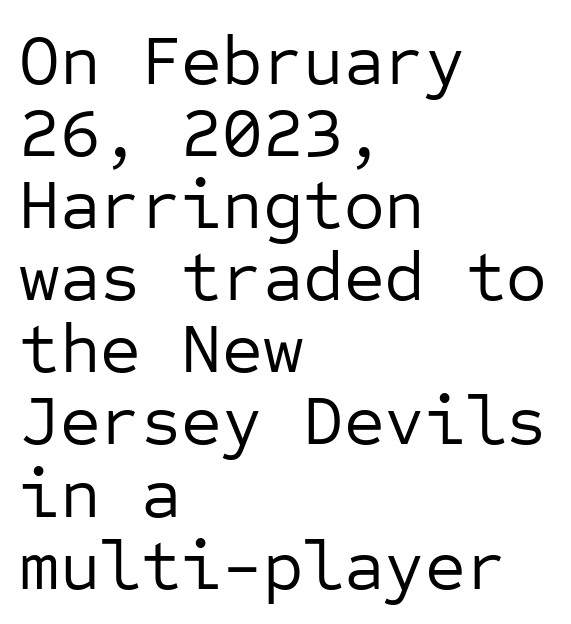
{"serif": "no", "italic": "no", "bold": "no", "weight": "regular", "width": "normal", "stroke_contrast": "low", "x_height": "medium", "monospaced": "yes", "underline": "no", "align": "left", "line_spacing": "tight", "line_spacing_ratio": 1.03, "letter_spacing": "normal", "letter_spacing_em": 0.0, "glyph_px": 70}
